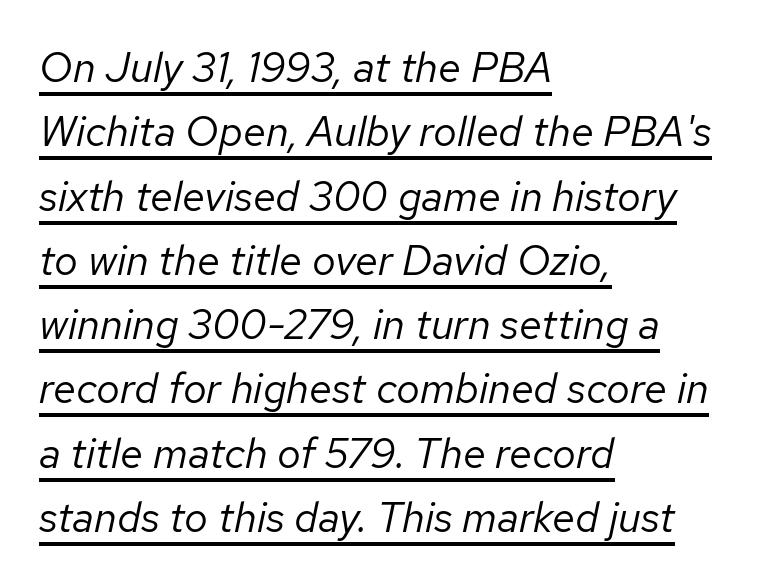
Q: Is the text bold? A: No.
Q: Is the text italic (slanted)? A: Yes, it leans right by about 12 degrees.
Q: Is the text underlined? A: Yes.
Q: How is the paragraph aligned? A: Left-aligned.
Q: Is the spacing between letters normal or unusually wide? A: Normal.
Q: Is the spacing between lines tight, normal or loose? A: Normal.
Q: Width (condensed, normal, or wide)? A: Normal.
Q: Stroke contrast? A: Low.
Q: x-height? A: Medium.
Q: Monospaced? A: No.
